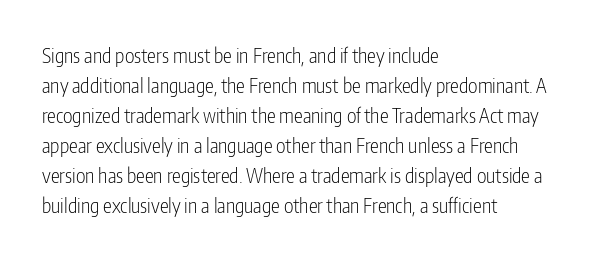
{"italic": "no", "bold": "no", "underline": "no", "align": "left", "line_spacing": "normal", "line_spacing_ratio": 1.5, "letter_spacing": "normal", "letter_spacing_em": 0.0, "glyph_px": 20}
